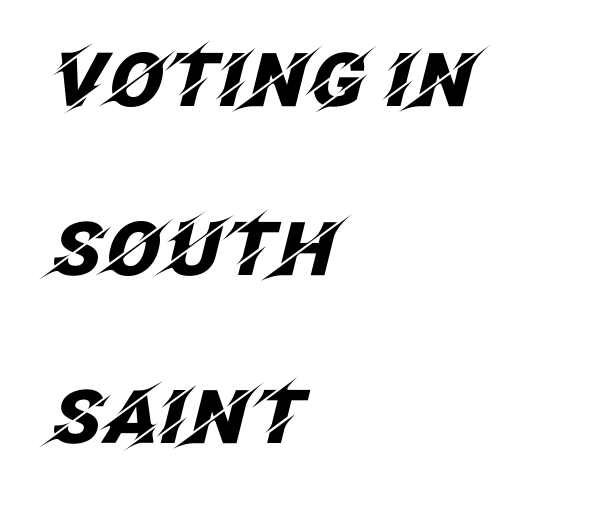
Q: Is the text bold? A: Yes.
Q: Is the text italic (slanted)? A: Yes, it leans right by about 12 degrees.
Q: Is the text underlined? A: No.
Q: How is the paragraph aligned? A: Left-aligned.
Q: Is the spacing between letters normal or unusually wide? A: Normal.
Q: Is the spacing between lines tight, normal or loose? A: Loose.
Q: Width (condensed, normal, or wide)? A: Normal.
Q: Stroke contrast? A: Low.
Q: x-height? A: Large.
Q: Monospaced? A: No.
